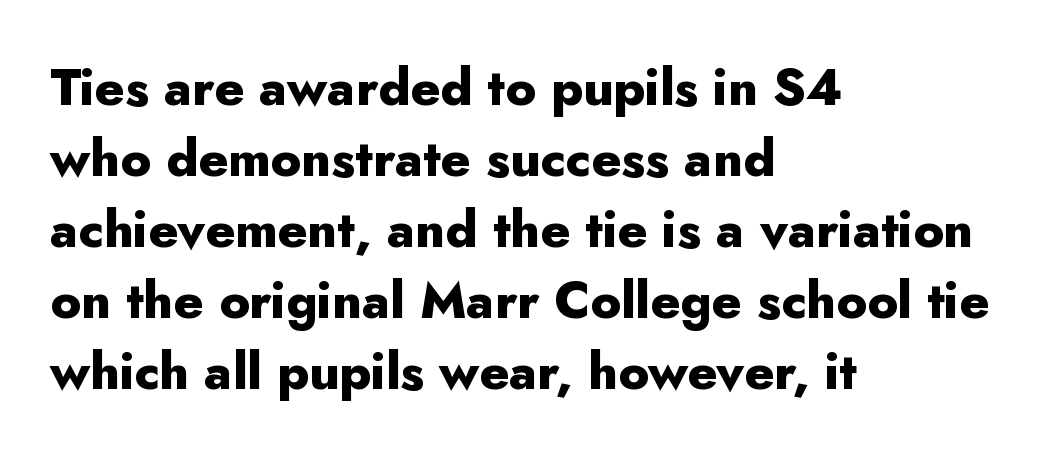
A normal amount of white space separates one row of letters from the next. Each letter keeps its own natural width here, so spacing adapts to shape. Layout note: lines flush left. Unlike a traditional serif, this face leaves its strokes unadorned. Each word holds together tightly as a unit, with standard inter-letter gaps. Rendered with straight, roman letterforms.
